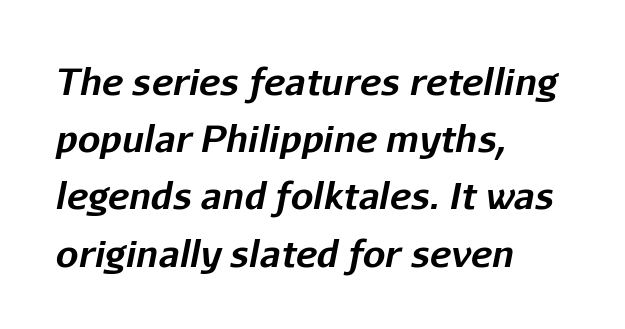
The leading is moderate, giving the passage an even texture. An italicized treatment has been applied to the whole sample. Just letters on the line, the space beneath them empty. The sample has been set heavy, in full bold. In CSS terms this would be text-align: left.
